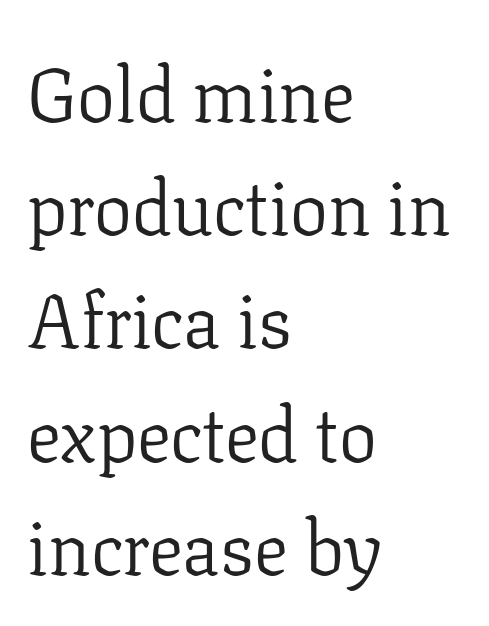
{"serif": "yes", "italic": "no", "bold": "no", "weight": "light", "width": "normal", "stroke_contrast": "low", "x_height": "medium", "monospaced": "no", "underline": "no", "align": "left", "line_spacing": "normal", "line_spacing_ratio": 1.49, "letter_spacing": "normal", "letter_spacing_em": 0.0, "glyph_px": 76}
